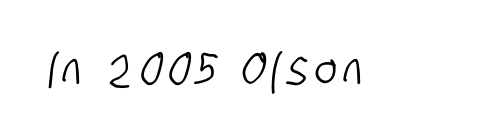
Do the characters align in a grid? No, the font is proportional. Serifs: no, the terminals of the letterforms are clean. Underlining? Definitely not there.
